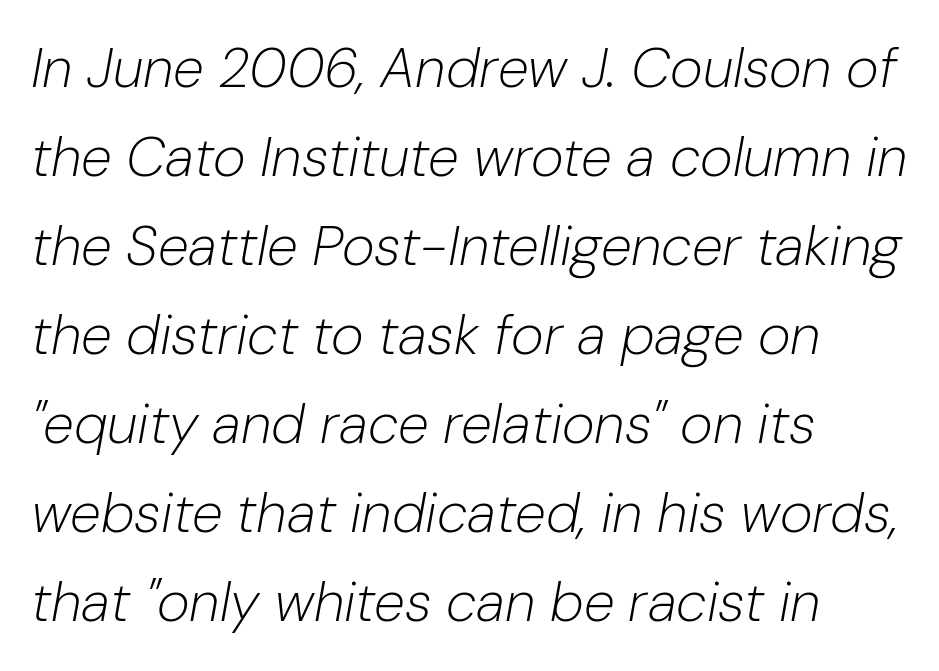
{"italic": "yes", "lean": "right", "slant_degrees": 10, "bold": "no", "weight": "light", "width": "normal", "stroke_contrast": "low", "x_height": "medium", "monospaced": "no", "underline": "no", "align": "left", "line_spacing": "normal", "line_spacing_ratio": 1.59, "letter_spacing": "normal", "letter_spacing_em": 0.0, "glyph_px": 56}
